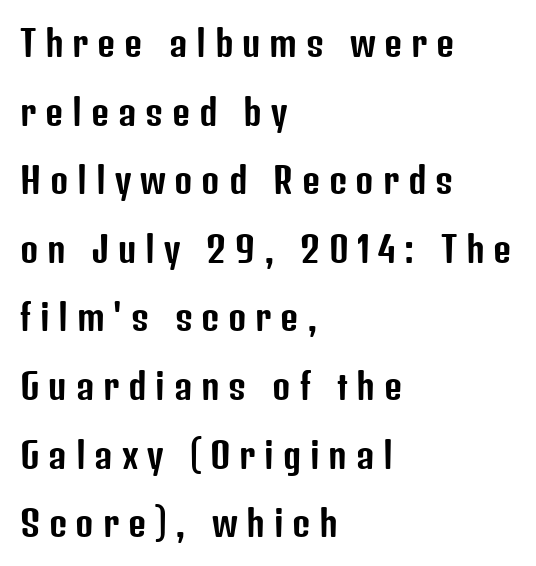
The image shows 35 px condensed sans-serif type, upright; set left-aligned, loose line spacing (1.96x), unusually wide letter spacing (+0.25 em), not underlined; low stroke contrast and a medium x-height.
